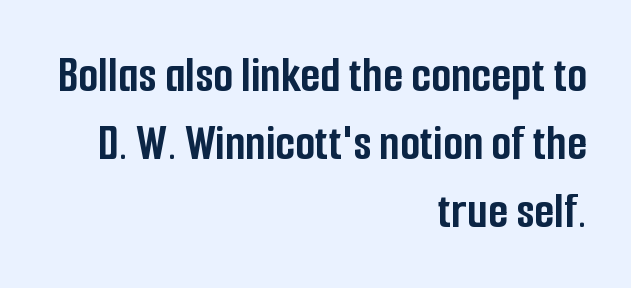
{"serif": "no", "italic": "no", "bold": "yes", "weight": "semibold", "width": "condensed", "stroke_contrast": "low", "x_height": "medium", "monospaced": "no", "underline": "no", "align": "right", "line_spacing": "normal", "line_spacing_ratio": 1.31, "letter_spacing": "normal", "letter_spacing_em": 0.0, "glyph_px": 52}
